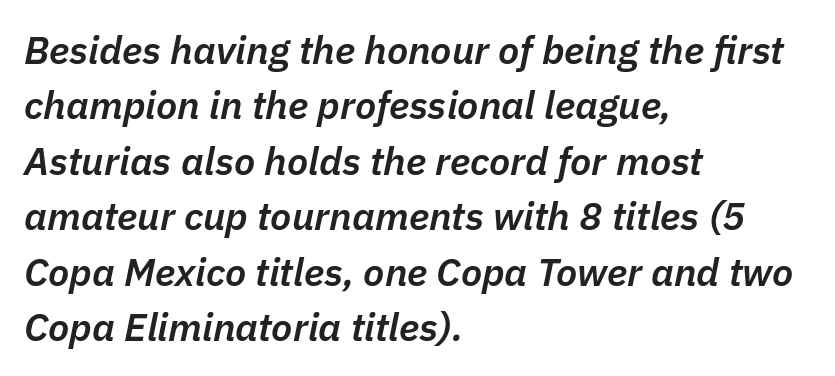
Q: Is the text bold? A: Semi-bold.
Q: Is the text italic (slanted)? A: Yes, it leans right by about 11 degrees.
Q: Is the text underlined? A: No.
Q: How is the paragraph aligned? A: Left-aligned.
Q: Is the spacing between letters normal or unusually wide? A: Normal.
Q: Is the spacing between lines tight, normal or loose? A: Normal.
Q: Width (condensed, normal, or wide)? A: Normal.
Q: Stroke contrast? A: Low.
Q: x-height? A: Medium.
Q: Monospaced? A: No.
